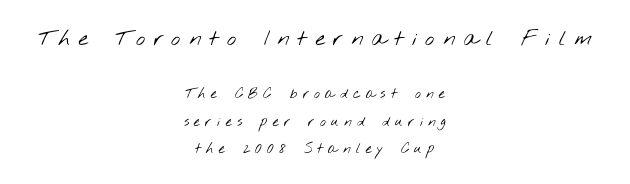
The image shows 22 px text type; set centered, loose line spacing (1.95x), unusually wide letter spacing (+0.37 em), not underlined; the first (top) block is 1.57x larger.
